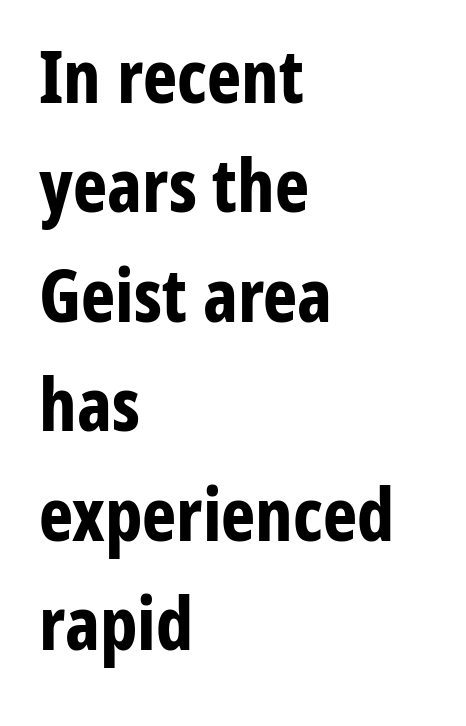
Q: Is the text bold? A: Yes.
Q: Is the text italic (slanted)? A: No, it is upright.
Q: Is the typeface a serif or a sans-serif typeface? A: Sans-serif.
Q: Is the text underlined? A: No.
Q: How is the paragraph aligned? A: Left-aligned.
Q: Is the spacing between letters normal or unusually wide? A: Normal.
Q: Is the spacing between lines tight, normal or loose? A: Normal.
Q: Width (condensed, normal, or wide)? A: Condensed.
Q: Stroke contrast? A: Low.
Q: x-height? A: Medium.
Q: Monospaced? A: No.
